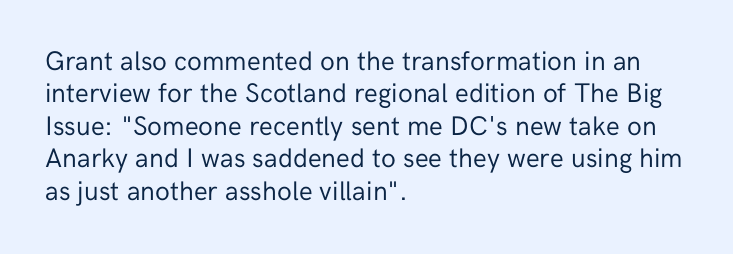
The image shows 27 px text type, upright; set left-aligned, line spacing 1.2x, normal letter spacing, not underlined.
